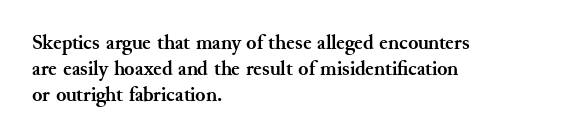
{"italic": "no", "bold": "yes", "underline": "no", "align": "left", "line_spacing": "normal", "line_spacing_ratio": 1.25, "letter_spacing": "normal", "letter_spacing_em": 0.0, "glyph_px": 21}
